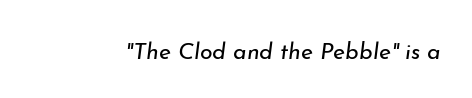
The image shows 23 px text type, italic (leaning right); set normal letter spacing, not underlined.
